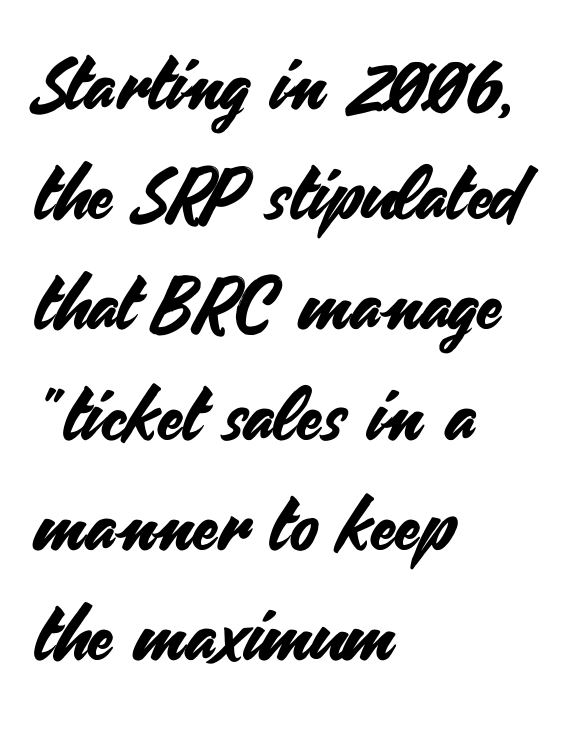
The image shows 73 px sans-serif type; set left-aligned, normal line spacing (1.51x), normal letter spacing, not underlined; medium stroke contrast and a small x-height.
